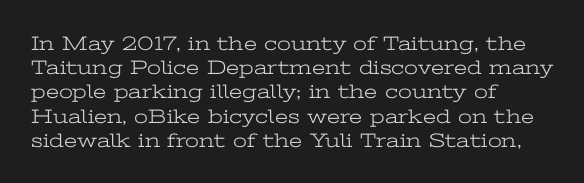
Tall strokes in this sample are plumb rather than angled. Decoration check: the copy has no underline. Words appear dense and cohesive because spacing is normal. The typesetter chose a ragged-right arrangement here.
